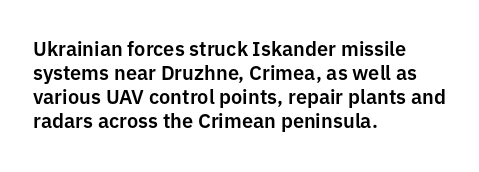
The image shows 20 px text type, upright; set left-aligned, line spacing 1.2x, normal letter spacing, not underlined.
